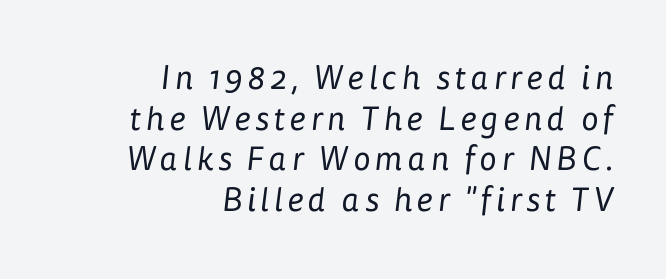
{"serif": "no", "bold": "no", "weight": "regular", "width": "normal", "stroke_contrast": "low", "x_height": "medium", "monospaced": "no", "underline": "no", "align": "right", "line_spacing_ratio": 1.23, "glyph_px": 33}
